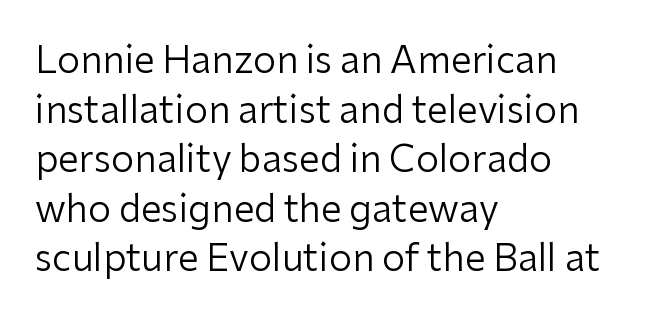
{"serif": "no", "italic": "no", "bold": "no", "weight": "regular", "width": "normal", "stroke_contrast": "low", "x_height": "medium", "monospaced": "no", "underline": "no", "align": "left", "line_spacing": "normal", "line_spacing_ratio": 1.34, "letter_spacing": "normal", "letter_spacing_em": 0.0, "glyph_px": 37}
